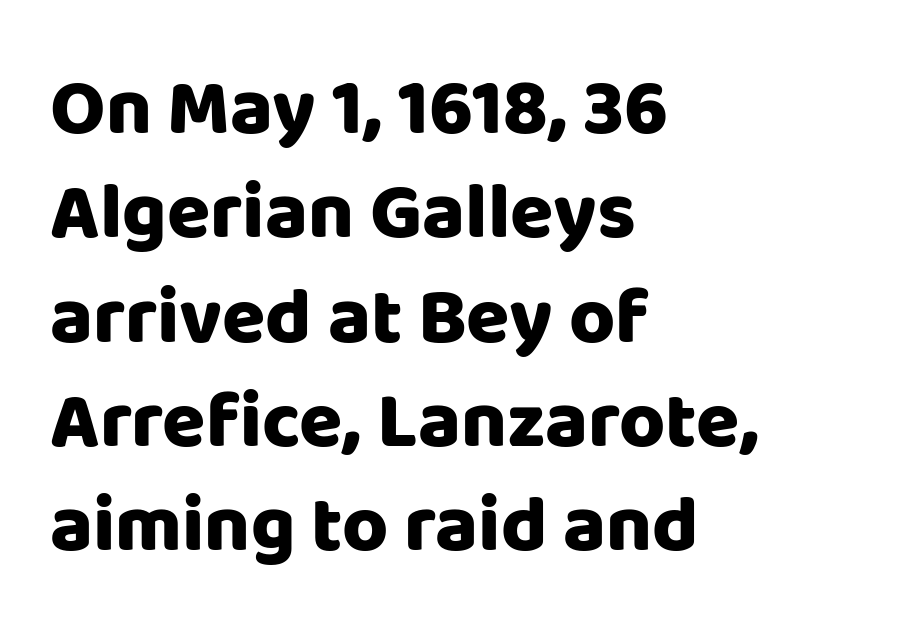
{"serif": "no", "italic": "no", "bold": "yes", "weight": "heavy", "width": "normal", "stroke_contrast": "low", "x_height": "large", "monospaced": "no", "underline": "no", "align": "left", "line_spacing": "normal", "line_spacing_ratio": 1.32, "letter_spacing": "normal", "letter_spacing_em": 0.0, "glyph_px": 79}
